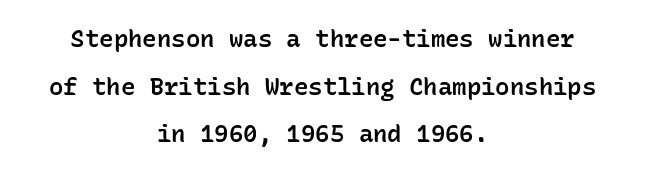
Inter-character spacing is left at the font's built-in metrics. If you drew a line through each stem, it would be perfectly vertical. If you measured baseline to baseline, you'd find a long distance. These lines stack symmetrically, like a column narrowing and widening about its center.
